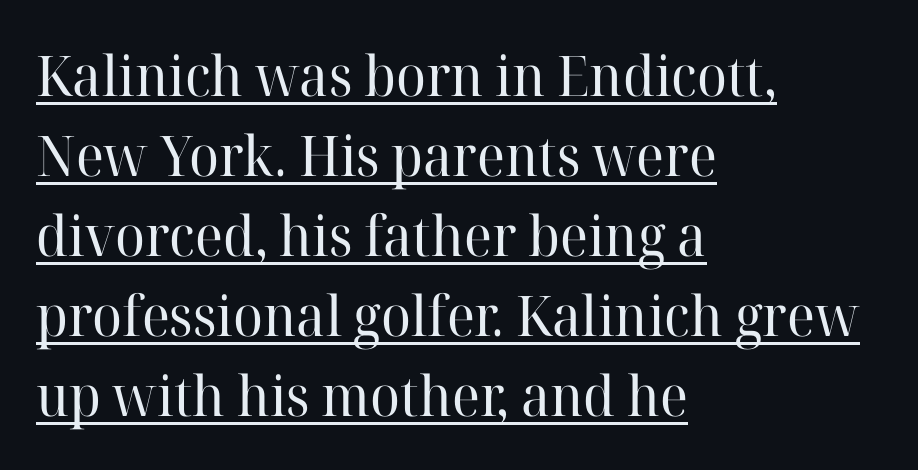
The image shows 56 px regular-weight serif type, upright; set left-aligned, normal line spacing (1.43x), normal letter spacing, underlined; high stroke contrast and a medium x-height.
